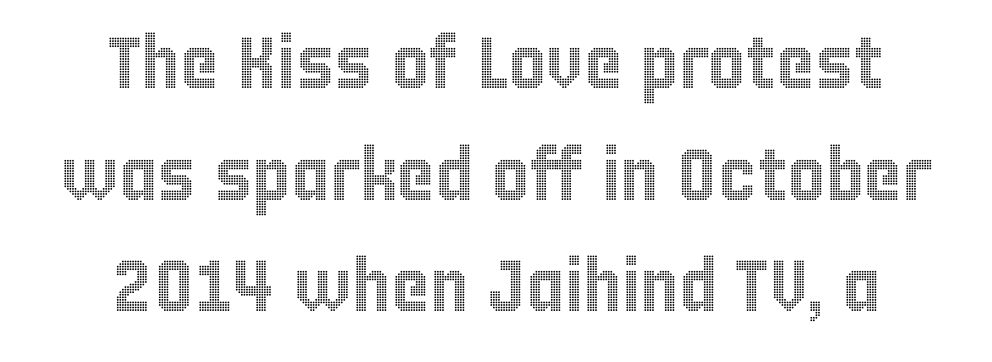
A student would call this center alignment; a typographer would say set centered. A typesetter would call this leading conventional body-copy spacing. Style check: upright. The passage shown is not underscored anywhere. Honestly, the letter spacing is just normal — you wouldn't notice it. Looks like regular typesetting: each glyph gets only the width it needs.
